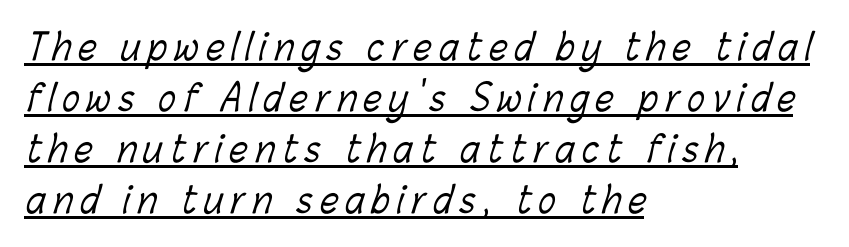
The image shows 36 px light, condensed type; set left-aligned, normal line spacing (1.42x), unusually wide letter spacing (+0.21 em), underlined; low stroke contrast and a medium x-height.
